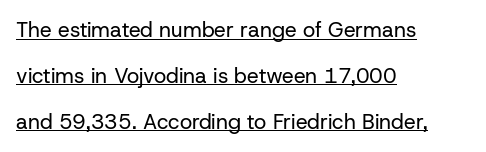
Typeset ragged right — the left edge is the straight one. The font sits on the lighter half of the weight spectrum, regular included. The space between consecutive lines is lavish. The face used here appears with an underline applied.
